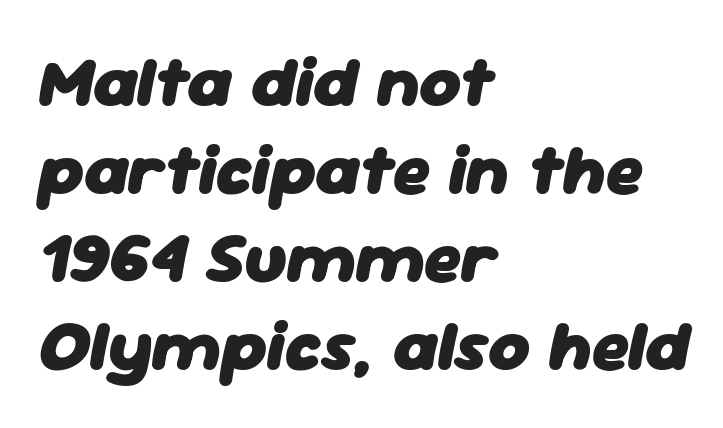
Italic: yes, the glyphs are oblique. Strokes here are thick enough to call this a true bold. Typeset ragged right — the left edge is the straight one. Any mark beneath the type? The region is blank.
